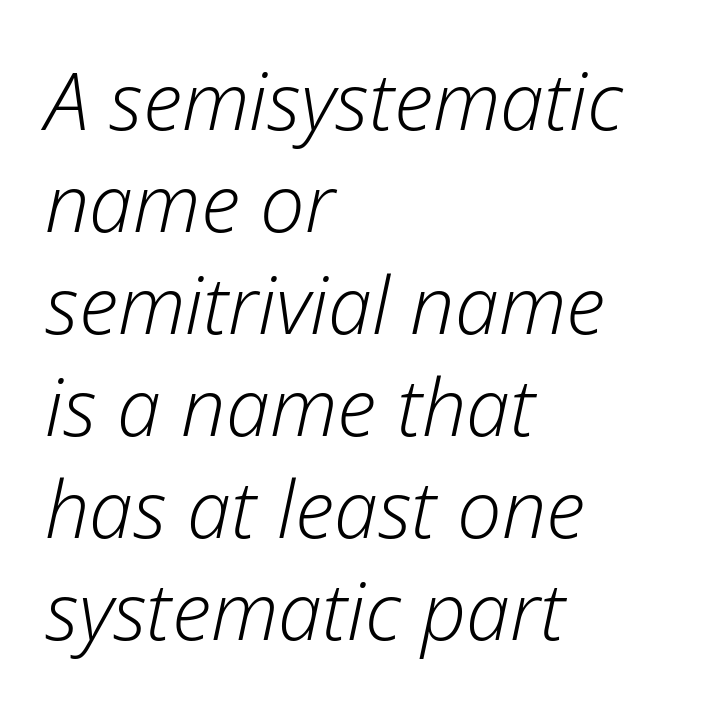
This sample uses plain, unmodified letter spacing. The letters advance in unequal steps, a hallmark of proportional type. Line starts are locked; line ends wander. Descenders hang freely into open space. Letters have the restrained weight of plain body copy at most.
